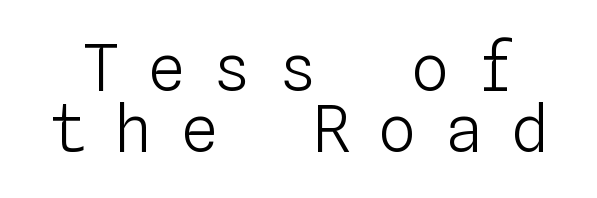
{"italic": "no", "bold": "no", "weight": "light", "width": "normal", "stroke_contrast": "low", "x_height": "medium", "monospaced": "yes", "underline": "no", "line_spacing": "tight", "line_spacing_ratio": 0.96, "letter_spacing": "wide", "letter_spacing_em": 0.43, "glyph_px": 64}
